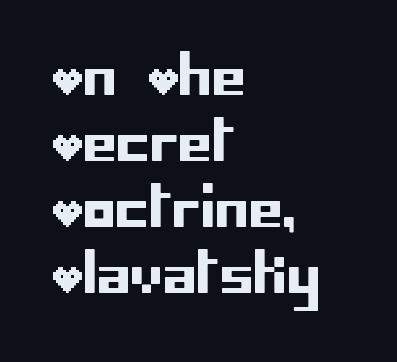
The area under the type is left untouched. Style check: upright. The setting favours the left margin, as ordinary paragraphs usually do. This is sans-serif lettering, the kind often seen on screens and signage. The gaps between neighbouring characters are ordinary and unremarkable.
